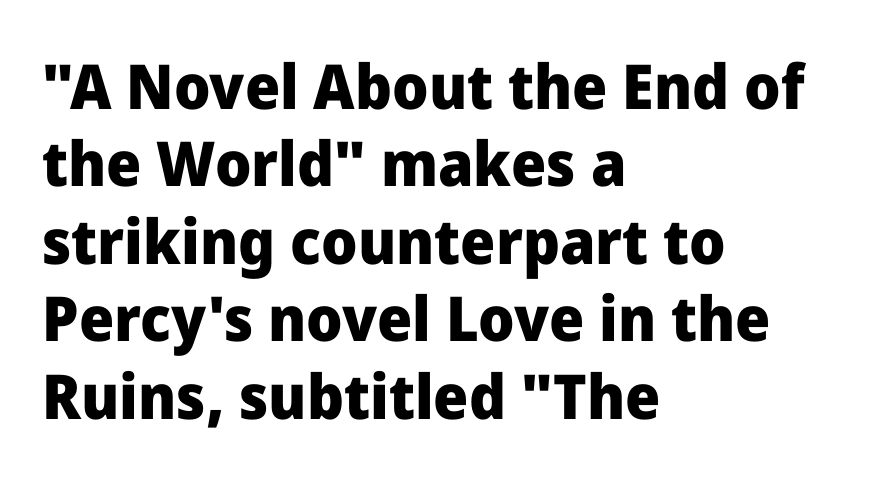
Q: Is the text bold? A: Yes.
Q: Is the text italic (slanted)? A: No, it is upright.
Q: Is the typeface a serif or a sans-serif typeface? A: Sans-serif.
Q: Is the text underlined? A: No.
Q: How is the paragraph aligned? A: Left-aligned.
Q: Is the spacing between letters normal or unusually wide? A: Normal.
Q: Is the spacing between lines tight, normal or loose? A: Normal.
Q: Width (condensed, normal, or wide)? A: Normal.
Q: Stroke contrast? A: Low.
Q: x-height? A: Medium.
Q: Monospaced? A: No.
